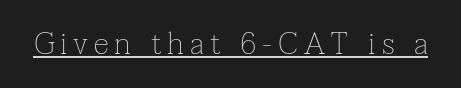
Q: Is the text bold? A: No.
Q: Is the text italic (slanted)? A: No, it is upright.
Q: Is the typeface a serif or a sans-serif typeface? A: Serif.
Q: Is the text underlined? A: Yes.
Q: Width (condensed, normal, or wide)? A: Normal.
Q: Stroke contrast? A: Low.
Q: x-height? A: Medium.
Q: Monospaced? A: No.
